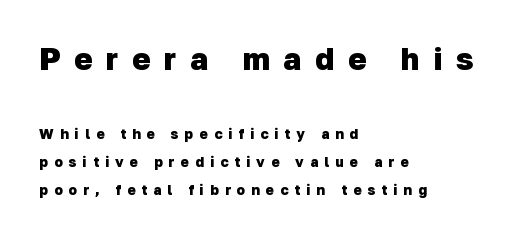
{"serif": "no", "bold": "yes", "weight": "heavy", "width": "normal", "stroke_contrast": "low", "x_height": "medium", "monospaced": "no", "underline": "no", "align": "left", "line_spacing": "loose", "line_spacing_ratio": 1.99, "letter_spacing": "wide", "letter_spacing_em": 0.44, "larger_block": "first", "size_ratio": 2.21, "glyph_px": 31}
